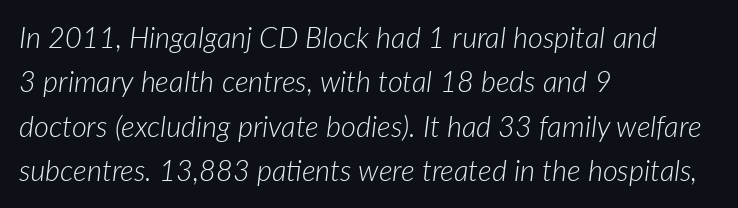
Glyph-to-glyph distance matches everyday printed text. An italicized treatment has been applied to the whole sample. The face looks like a standard text weight, possibly lighter. The area under the type is left untouched. Notice how the passage keeps a crisp vertical edge on the left only. The lines sit at an ordinary, default distance from one another.
